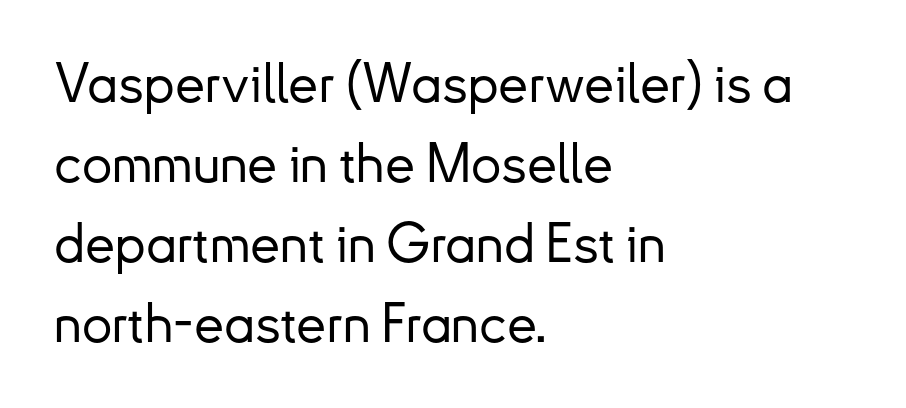
Q: Is the text italic (slanted)? A: No, it is upright.
Q: Is the typeface a serif or a sans-serif typeface? A: Sans-serif.
Q: Is the text underlined? A: No.
Q: How is the paragraph aligned? A: Left-aligned.
Q: Is the spacing between letters normal or unusually wide? A: Normal.
Q: Is the spacing between lines tight, normal or loose? A: Normal.
Q: Width (condensed, normal, or wide)? A: Normal.
Q: Stroke contrast? A: Low.
Q: x-height? A: Small.
Q: Monospaced? A: No.
